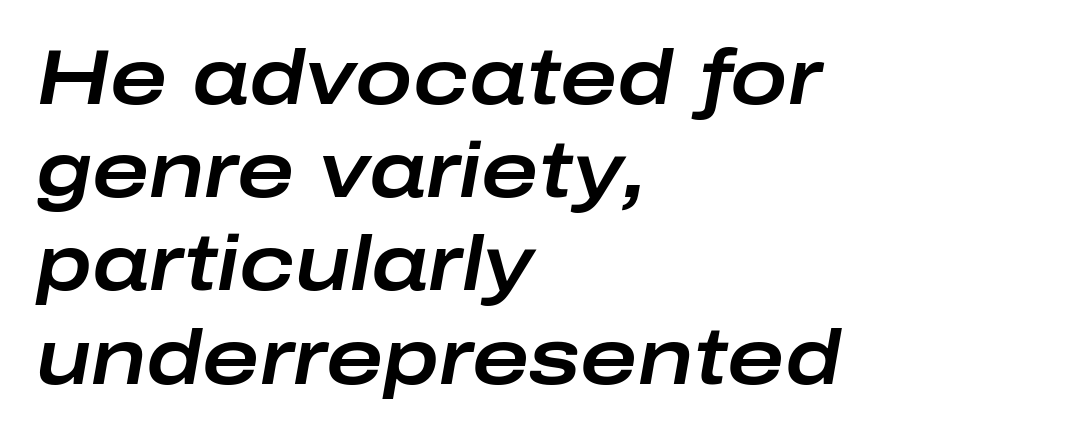
Q: Is the text italic (slanted)? A: Yes, it leans right by about 10 degrees.
Q: Is the text underlined? A: No.
Q: How is the paragraph aligned? A: Left-aligned.
Q: Is the spacing between letters normal or unusually wide? A: Normal.
Q: Width (condensed, normal, or wide)? A: Wide.
Q: Stroke contrast? A: Low.
Q: x-height? A: Medium.
Q: Monospaced? A: No.
